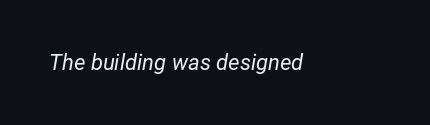
The image shows 22 px text type, italic (leaning right); set normal letter spacing, not underlined.
